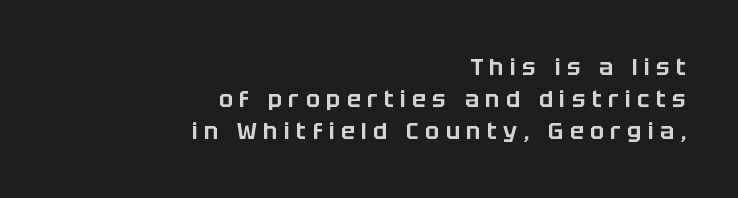
{"italic": "no", "underline": "no", "align": "right", "line_spacing": "normal", "line_spacing_ratio": 1.39, "letter_spacing": "wide", "letter_spacing_em": 0.28, "glyph_px": 23}
